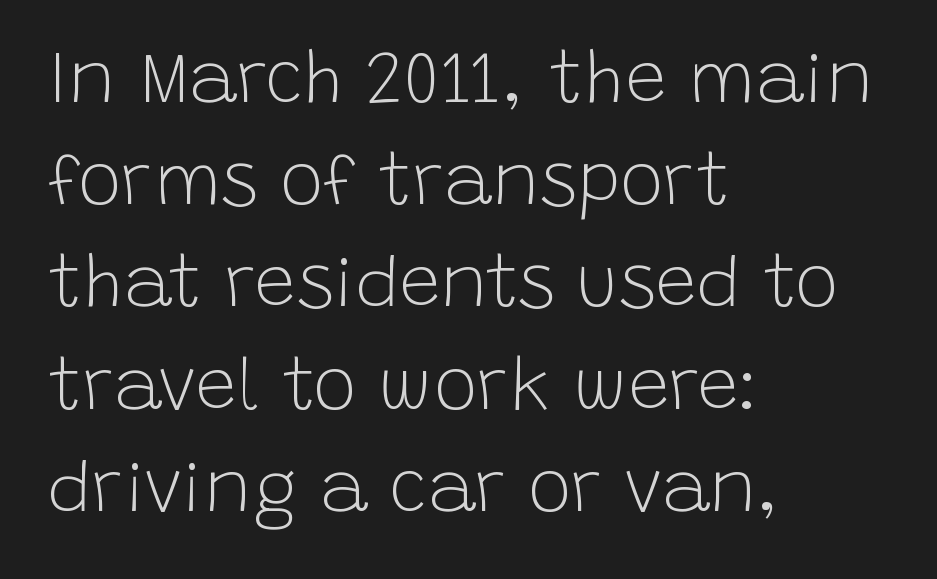
{"serif": "no", "italic": "no", "bold": "no", "weight": "light", "width": "normal", "stroke_contrast": "low", "x_height": "large", "monospaced": "no", "underline": "no", "align": "left", "line_spacing": "normal", "line_spacing_ratio": 1.4, "letter_spacing": "normal", "letter_spacing_em": 0.0, "glyph_px": 73}
